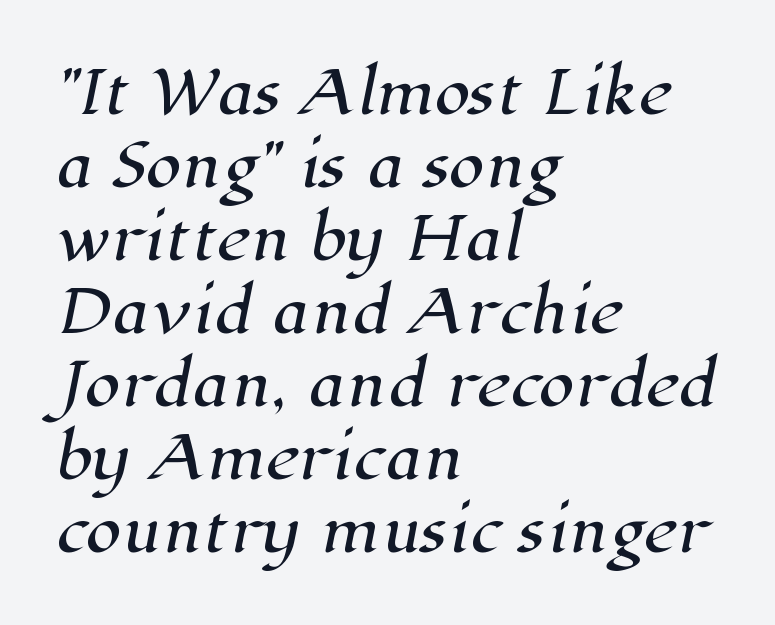
The designer left line spacing at the default. Descenders are the only things crossing below the line. Leftover space on each line is placed entirely after the last word. Looks like regular typesetting: each glyph gets only the width it needs. Spacing between characters is what you'd get straight out of the box. These lines are composed in type with serifs.
